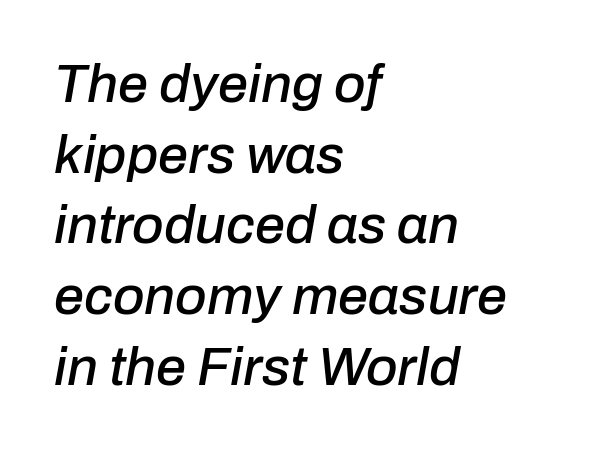
{"italic": "yes", "lean": "right", "slant_degrees": 10, "width": "normal", "stroke_contrast": "low", "x_height": "medium", "monospaced": "no", "underline": "no", "align": "left", "line_spacing": "normal", "line_spacing_ratio": 1.31, "letter_spacing": "normal", "letter_spacing_em": 0.0, "glyph_px": 54}
